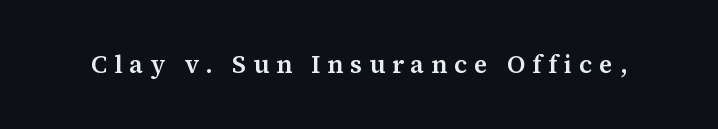
Q: Is the text italic (slanted)? A: No, it is upright.
Q: Is the text underlined? A: No.
Q: Is the spacing between letters normal or unusually wide? A: Unusually wide.
